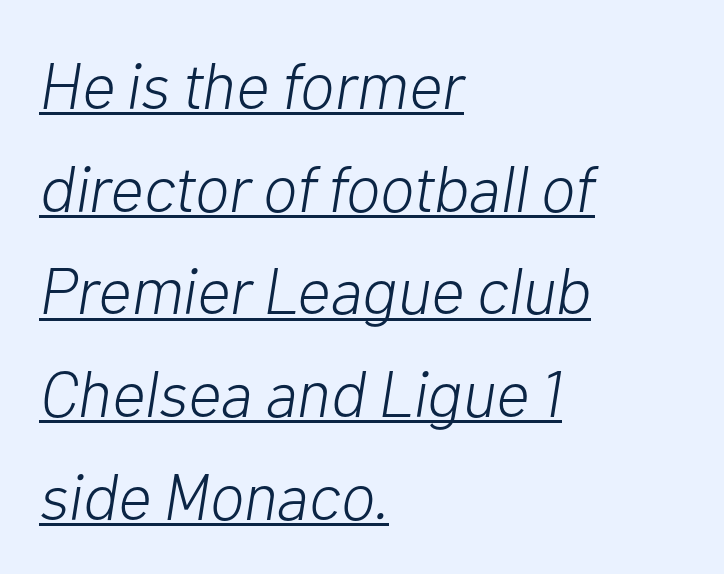
{"italic": "yes", "lean": "right", "slant_degrees": 10, "bold": "no", "weight": "light", "width": "normal", "stroke_contrast": "low", "x_height": "medium", "monospaced": "no", "underline": "yes", "align": "left", "line_spacing": "normal", "line_spacing_ratio": 1.58, "letter_spacing": "normal", "letter_spacing_em": 0.0, "glyph_px": 65}
